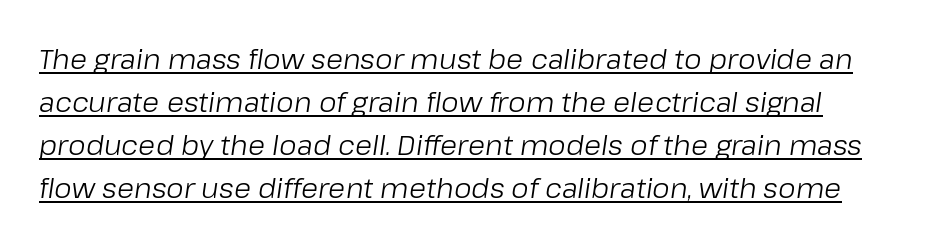
The face used here is proportionally spaced, like ordinary book or web type. Italic: yes, the glyphs are oblique. Underline: present. The designer left line spacing at the default. The font sits on the lighter half of the weight spectrum, regular included.
